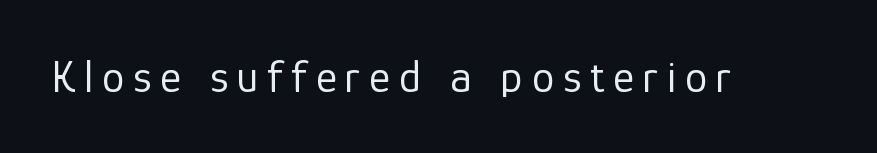
The image shows 45 px regular-weight sans-serif type, upright; set unusually wide letter spacing (+0.2 em), not underlined; low stroke contrast and a medium x-height.
